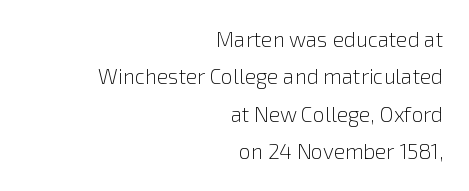
Q: Is the text bold? A: No.
Q: Is the text italic (slanted)? A: No, it is upright.
Q: Is the text underlined? A: No.
Q: How is the paragraph aligned? A: Right-aligned.
Q: Is the spacing between letters normal or unusually wide? A: Normal.
